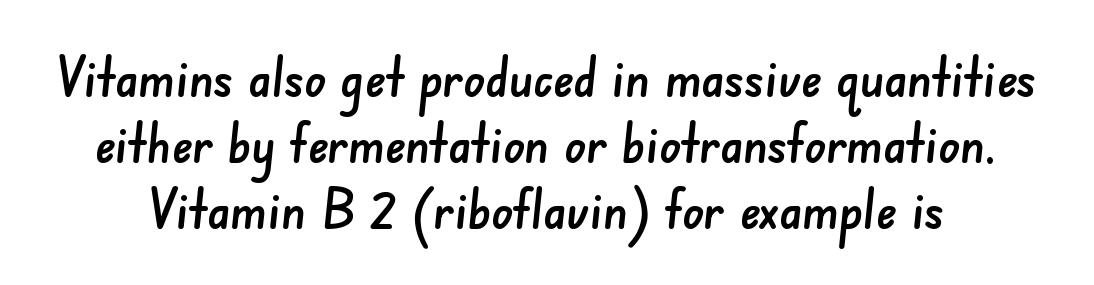
The image shows 54 px sans-serif type; set line spacing 1.22x, normal letter spacing, not underlined; low stroke contrast and a small x-height.
